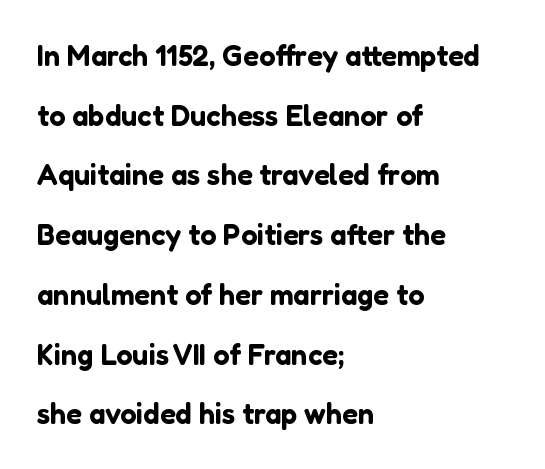
The image shows 29 px sans-serif type, upright; set left-aligned, loose line spacing (2.06x), normal letter spacing, not underlined; low stroke contrast and a medium x-height.
